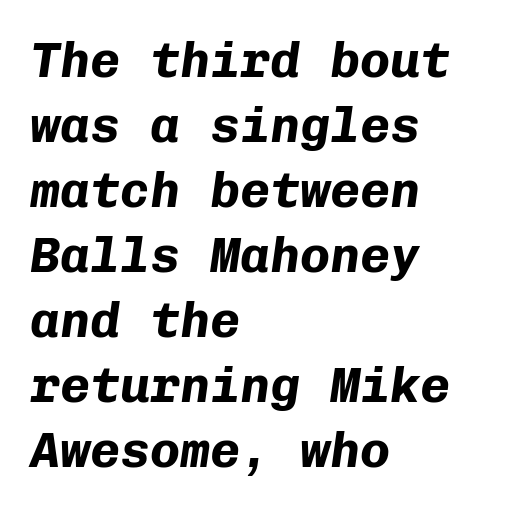
Is the type bold? Yes — the strokes are clearly thick and heavy. Is the letter spacing exaggerated? No — it looks like the ordinary default. Compared with a centered layout, this one pins lines to the left instead. The space beneath each line is pristine and unruled.
